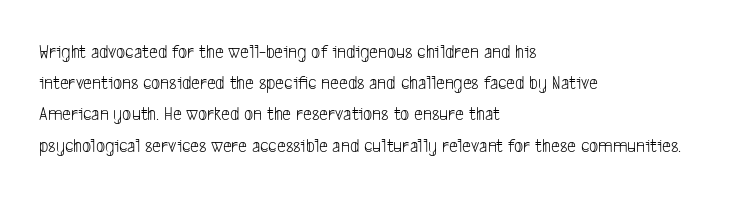
Q: Is the text bold? A: No.
Q: Is the text underlined? A: No.
Q: How is the paragraph aligned? A: Left-aligned.
Q: Is the spacing between letters normal or unusually wide? A: Normal.
Q: Is the spacing between lines tight, normal or loose? A: Normal.
